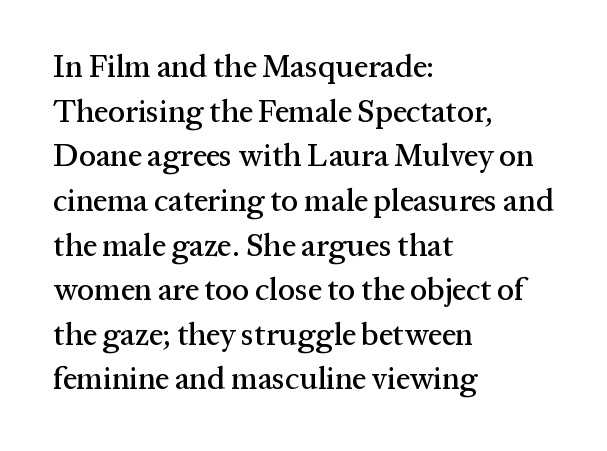
Q: Is the text italic (slanted)? A: No, it is upright.
Q: Is the typeface a serif or a sans-serif typeface? A: Serif.
Q: Is the text underlined? A: No.
Q: How is the paragraph aligned? A: Left-aligned.
Q: Is the spacing between letters normal or unusually wide? A: Normal.
Q: Is the spacing between lines tight, normal or loose? A: Normal.
Q: Width (condensed, normal, or wide)? A: Normal.
Q: Stroke contrast? A: Medium.
Q: x-height? A: Medium.
Q: Monospaced? A: No.
